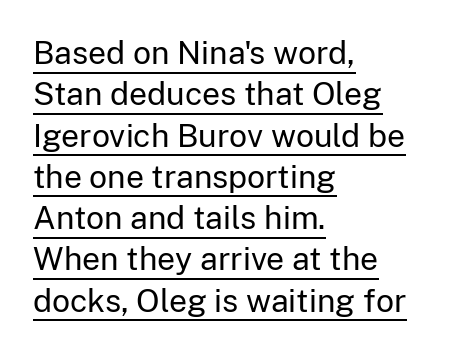
The image shows 32 px regular-weight sans-serif type, upright; set left-aligned, normal line spacing (1.29x), normal letter spacing, underlined; low stroke contrast and a medium x-height.
